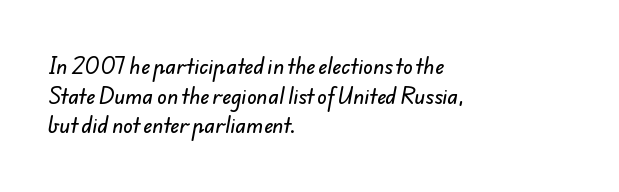
Q: Is the text underlined? A: No.
Q: How is the paragraph aligned? A: Left-aligned.
Q: Is the spacing between letters normal or unusually wide? A: Normal.
Q: Is the spacing between lines tight, normal or loose? A: Normal.
